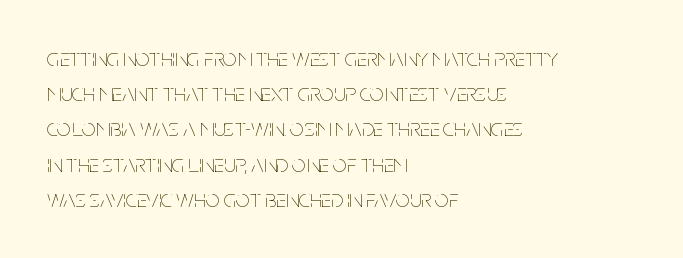
The image shows 25 px text type, upright; set left-aligned, normal line spacing (1.41x), normal letter spacing, not underlined.
